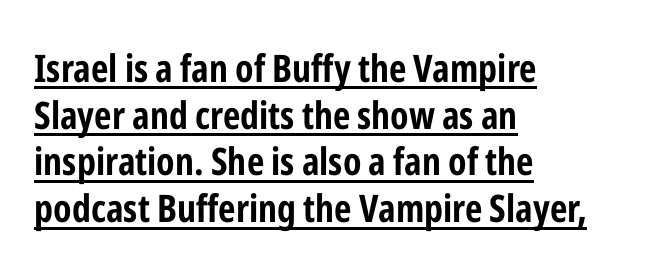
The image shows 38 px bold, condensed sans-serif type, upright; set left-aligned, line spacing 1.23x, normal letter spacing, underlined; low stroke contrast and a medium x-height.
